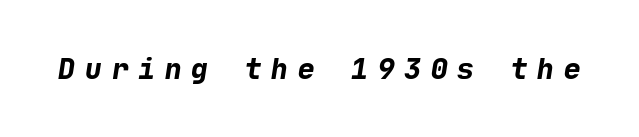
Q: Is the text bold? A: Yes.
Q: Is the typeface a serif or a sans-serif typeface? A: Sans-serif.
Q: Is the text underlined? A: No.
Q: Is the spacing between letters normal or unusually wide? A: Unusually wide.
Q: Width (condensed, normal, or wide)? A: Normal.
Q: Stroke contrast? A: Low.
Q: x-height? A: Medium.
